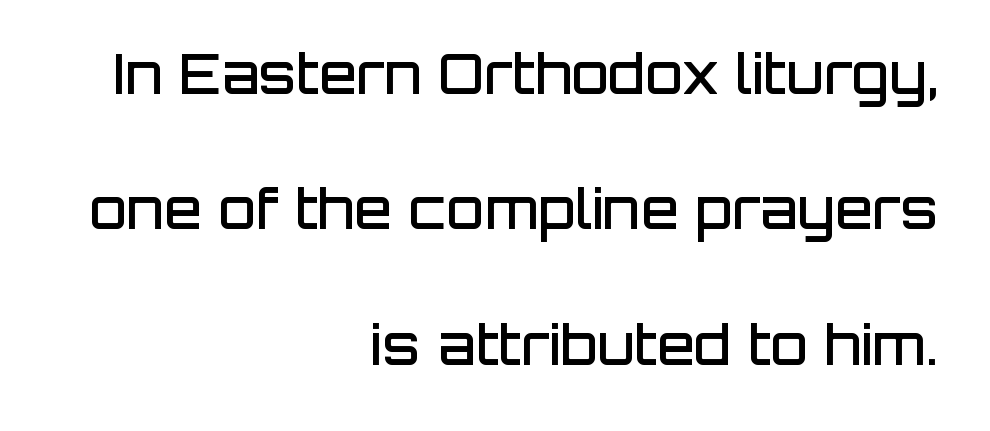
To sum up the face: it is a sans, with no serifs. The paragraph shown leans on its right margin. Heft: intermediate — a semibold. The rendering uses a large line-height, opening up the rows. Students, note that the glyphs here touch the page at normal intervals.
